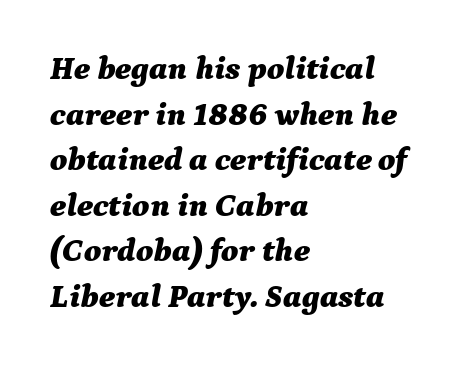
The space directly below the letters is spotless. You could call the tracking neutral — neither tight nor loose. In terms of posture, this sample is oblique. Reading down the block, your eye returns to a fixed left position each line.
